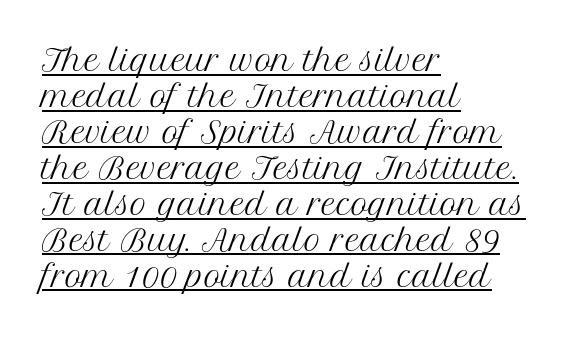
Character widths vary here, with narrow letters taking less room than wide ones. Emphasis is given by a line drawn under the lettering. The lines are quadded left.
